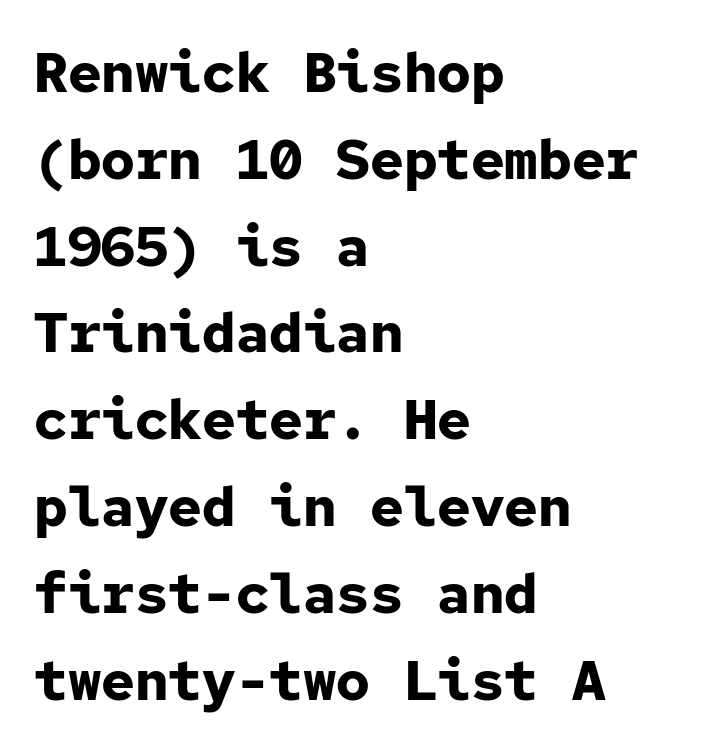
{"serif": "no", "italic": "no", "bold": "yes", "weight": "bold", "width": "normal", "stroke_contrast": "low", "x_height": "medium", "monospaced": "yes", "underline": "no", "align": "left", "line_spacing": "normal", "line_spacing_ratio": 1.55, "letter_spacing": "normal", "letter_spacing_em": 0.0, "glyph_px": 56}
